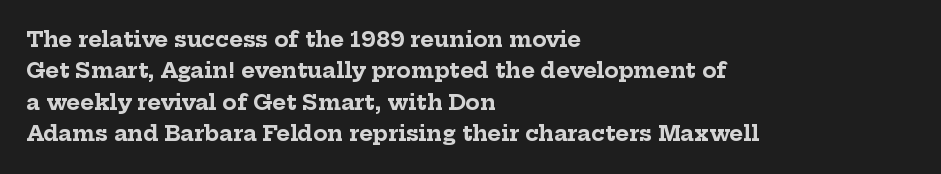
{"italic": "no", "bold": "yes", "underline": "no", "align": "left", "line_spacing": "normal", "line_spacing_ratio": 1.5, "letter_spacing": "normal", "letter_spacing_em": 0.0, "glyph_px": 21}
